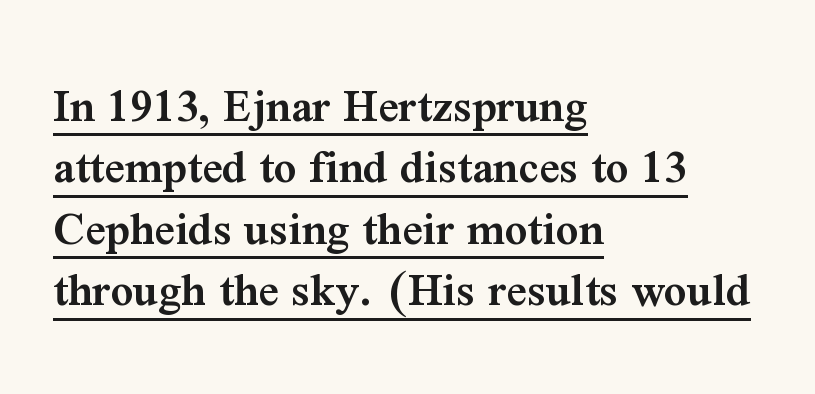
The image shows 50 px semibold serif type, upright; set left-aligned, line spacing 1.23x, normal letter spacing, underlined; medium stroke contrast and a medium x-height.
